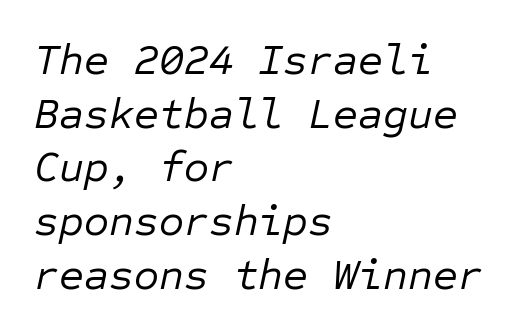
Q: Is the text bold? A: No.
Q: Is the text italic (slanted)? A: Yes, it leans right by about 12 degrees.
Q: Is the text underlined? A: No.
Q: How is the paragraph aligned? A: Left-aligned.
Q: Is the spacing between letters normal or unusually wide? A: Normal.
Q: Is the spacing between lines tight, normal or loose? A: Normal.
Q: Width (condensed, normal, or wide)? A: Normal.
Q: Stroke contrast? A: Low.
Q: x-height? A: Medium.
Q: Monospaced? A: Yes.
